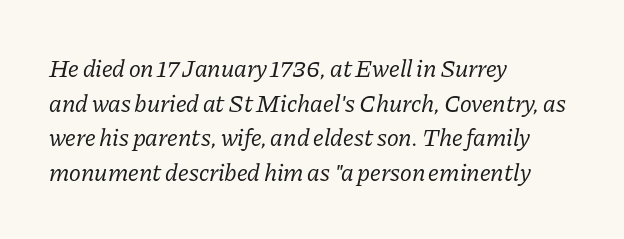
The setting favours the left margin, as ordinary paragraphs usually do. This sample uses an oblique cut, with every glyph tilted off the vertical. Quick note: interline space is typical. The rendering keeps characters at their native spacing. Descender tails drop into unmarked territory.
